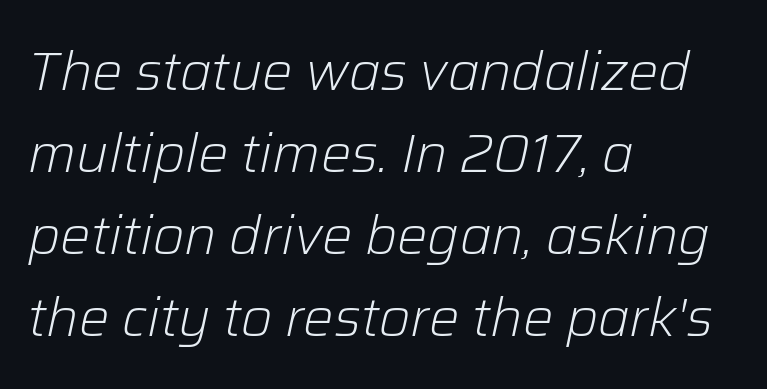
Q: Is the text bold? A: No.
Q: Is the text italic (slanted)? A: Yes, it leans right by about 12 degrees.
Q: Is the text underlined? A: No.
Q: How is the paragraph aligned? A: Left-aligned.
Q: Is the spacing between letters normal or unusually wide? A: Normal.
Q: Is the spacing between lines tight, normal or loose? A: Normal.
Q: Width (condensed, normal, or wide)? A: Normal.
Q: Stroke contrast? A: Low.
Q: x-height? A: Medium.
Q: Monospaced? A: No.
